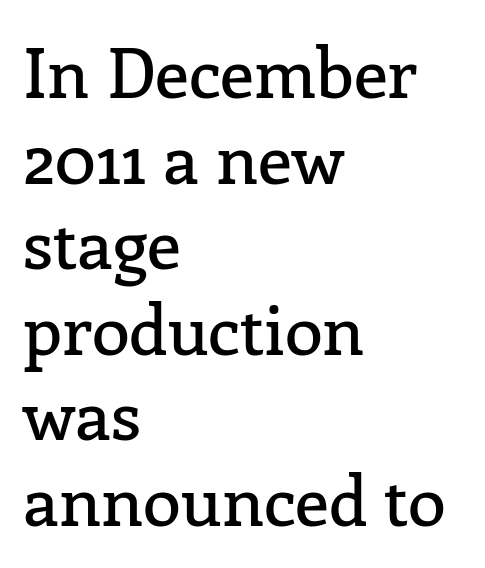
{"serif": "yes", "italic": "no", "width": "normal", "stroke_contrast": "low", "x_height": "medium", "monospaced": "no", "underline": "no", "align": "left", "line_spacing_ratio": 1.24, "letter_spacing": "normal", "letter_spacing_em": 0.0, "glyph_px": 69}
